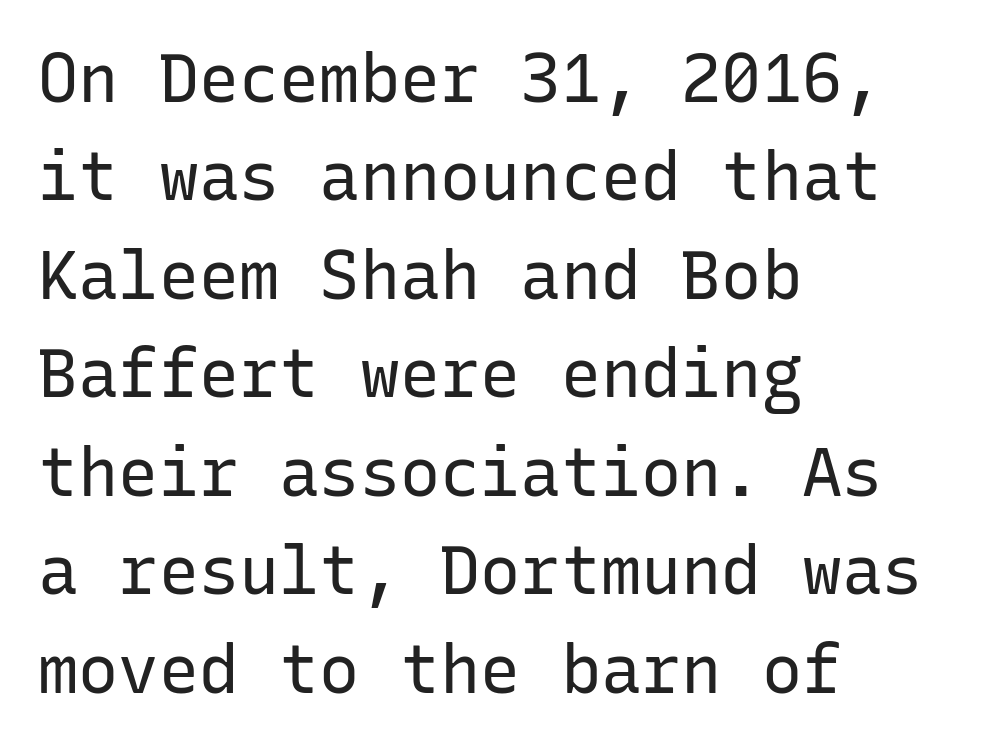
Q: Is the text bold? A: No.
Q: Is the text italic (slanted)? A: No, it is upright.
Q: Is the typeface a serif or a sans-serif typeface? A: Sans-serif.
Q: Is the text underlined? A: No.
Q: How is the paragraph aligned? A: Left-aligned.
Q: Is the spacing between letters normal or unusually wide? A: Normal.
Q: Is the spacing between lines tight, normal or loose? A: Normal.
Q: Width (condensed, normal, or wide)? A: Normal.
Q: Stroke contrast? A: Low.
Q: x-height? A: Medium.
Q: Monospaced? A: Yes.
